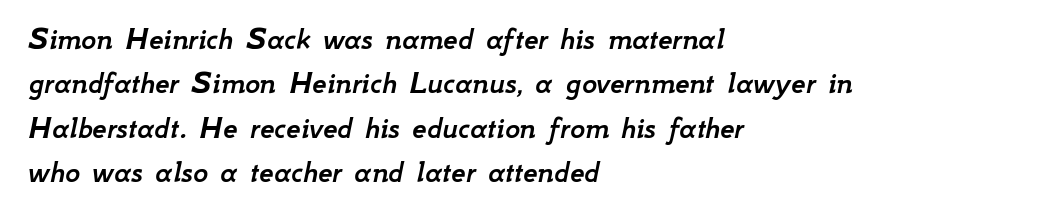
The image shows 32 px text type, italic (leaning right); set left-aligned, normal line spacing (1.39x), normal letter spacing, not underlined; low stroke contrast and a small x-height.
